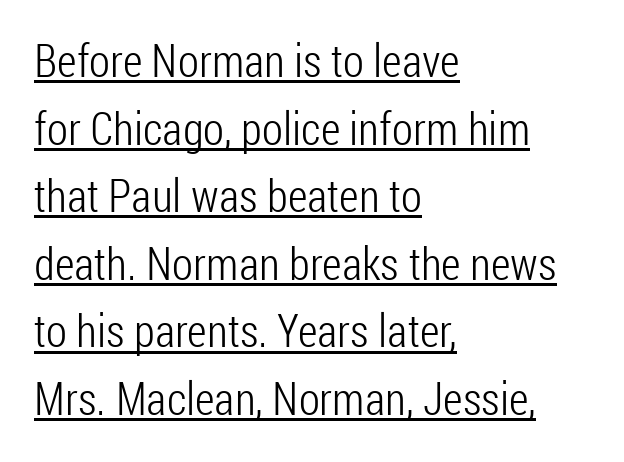
Q: Is the text bold? A: No.
Q: Is the text italic (slanted)? A: No, it is upright.
Q: Is the typeface a serif or a sans-serif typeface? A: Sans-serif.
Q: Is the text underlined? A: Yes.
Q: How is the paragraph aligned? A: Left-aligned.
Q: Is the spacing between letters normal or unusually wide? A: Normal.
Q: Is the spacing between lines tight, normal or loose? A: Normal.
Q: Width (condensed, normal, or wide)? A: Condensed.
Q: Stroke contrast? A: Low.
Q: x-height? A: Medium.
Q: Monospaced? A: No.
